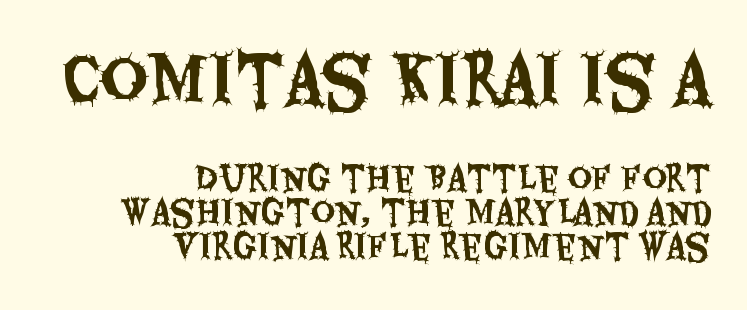
The rag falls on the left side of this text block. A typesetter would label this face a sans. Vertical spacing — tight. Block one is the big one; block two sits smaller underneath. Unlike italic type, these characters show no tilt at all.
